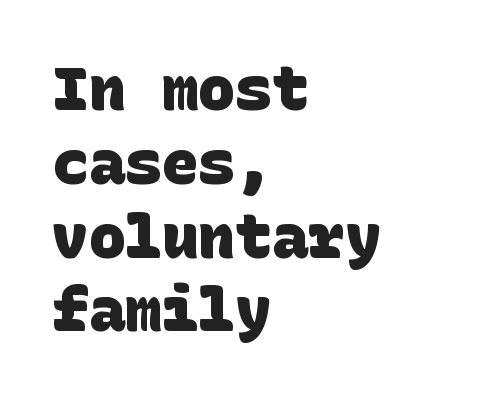
The space directly below the letters is spotless. Check where the strokes stop: nothing finishes them off — pure sans. The ragged edge is on the right, which tells us the setting is flush left. Glyph-to-glyph distance matches everyday printed text. I'd describe the lettering as bold — thick and assertive.
